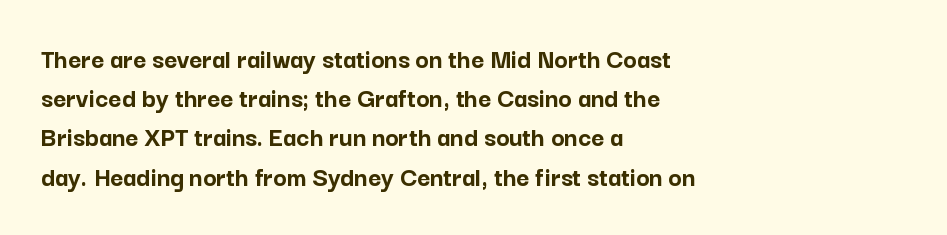
{"serif": "no", "italic": "no", "bold": "yes", "weight": "semibold", "width": "normal", "stroke_contrast": "low", "x_height": "medium", "monospaced": "no", "underline": "no", "align": "left", "line_spacing": "normal", "line_spacing_ratio": 1.4, "letter_spacing": "normal", "letter_spacing_em": 0.0, "glyph_px": 28}
